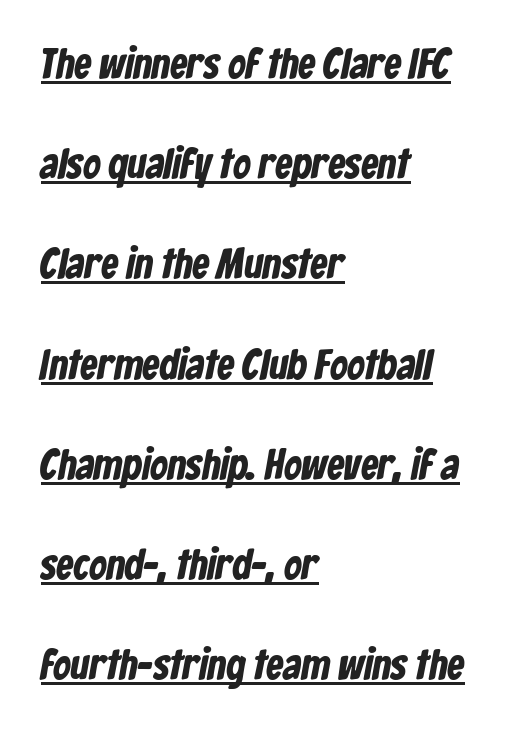
{"serif": "no", "bold": "yes", "weight": "bold", "width": "condensed", "stroke_contrast": "low", "x_height": "medium", "monospaced": "no", "underline": "yes", "align": "left", "line_spacing": "loose", "line_spacing_ratio": 2.33, "letter_spacing": "normal", "letter_spacing_em": 0.0, "glyph_px": 43}
